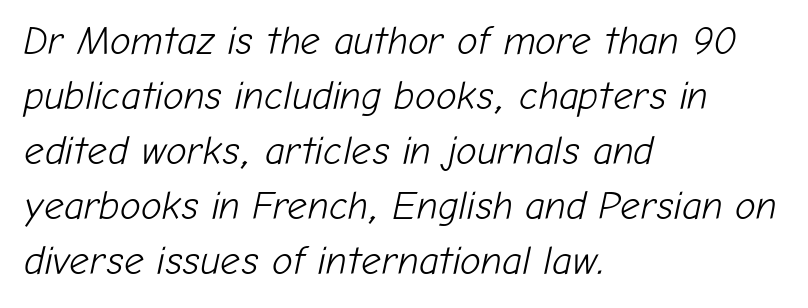
The image shows 39 px light type, italic (leaning right); set left-aligned, normal line spacing (1.41x), normal letter spacing, not underlined; low stroke contrast and a medium x-height.
